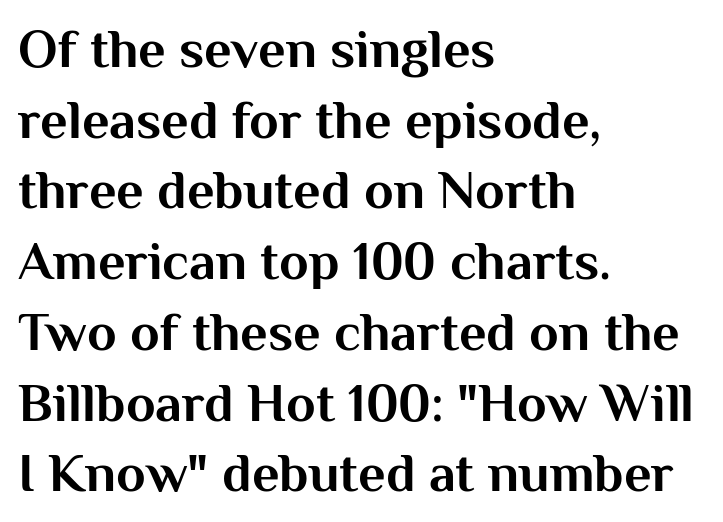
{"serif": "no", "italic": "no", "bold": "yes", "weight": "bold", "width": "normal", "stroke_contrast": "medium", "x_height": "medium", "monospaced": "no", "underline": "no", "align": "left", "line_spacing": "normal", "line_spacing_ratio": 1.31, "letter_spacing": "normal", "letter_spacing_em": 0.0, "glyph_px": 54}
